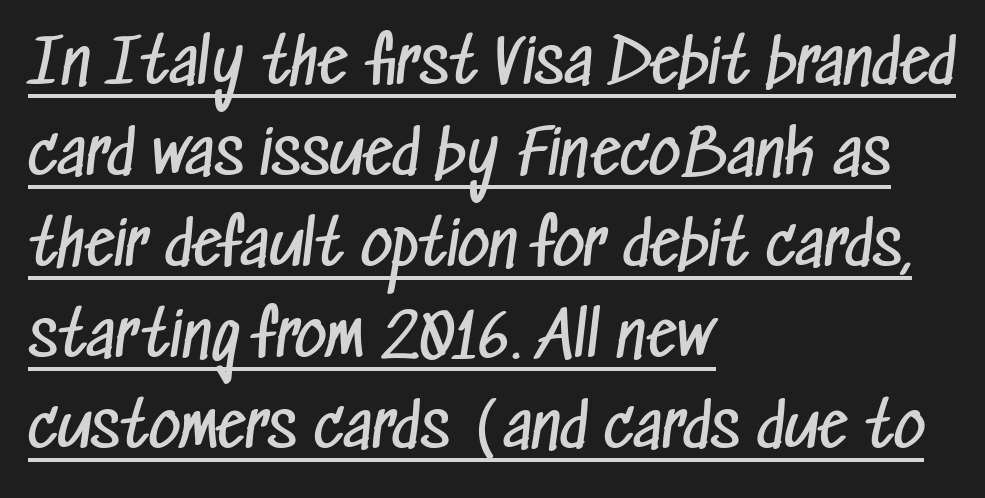
{"serif": "no", "bold": "no", "weight": "regular", "width": "condensed", "stroke_contrast": "low", "x_height": "medium", "monospaced": "no", "underline": "yes", "align": "left", "line_spacing": "normal", "line_spacing_ratio": 1.49, "letter_spacing": "normal", "letter_spacing_em": 0.0, "glyph_px": 61}
